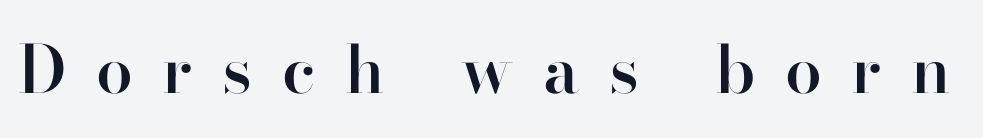
The image shows 66 px semibold serif type, upright; set unusually wide letter spacing (+0.45 em), not underlined; high stroke contrast and a small x-height.
